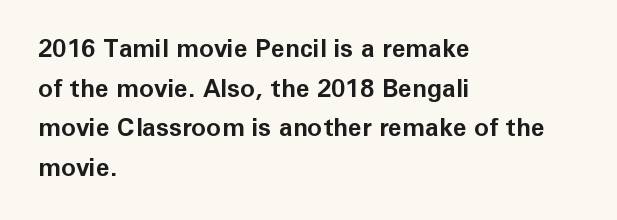
{"italic": "no", "bold": "yes", "underline": "no", "align": "left", "line_spacing": "normal", "line_spacing_ratio": 1.59, "letter_spacing": "normal", "letter_spacing_em": 0.0, "glyph_px": 25}
